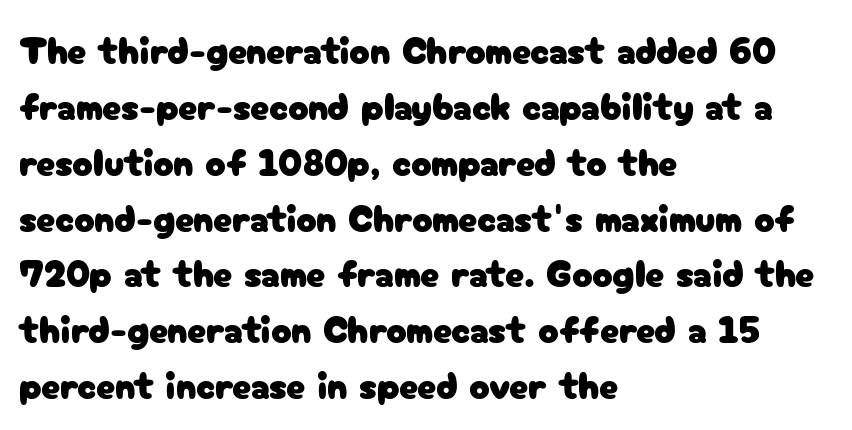
The image shows 38 px sans-serif type, upright; set left-aligned, normal line spacing (1.47x), normal letter spacing, not underlined; low stroke contrast and a medium x-height.
